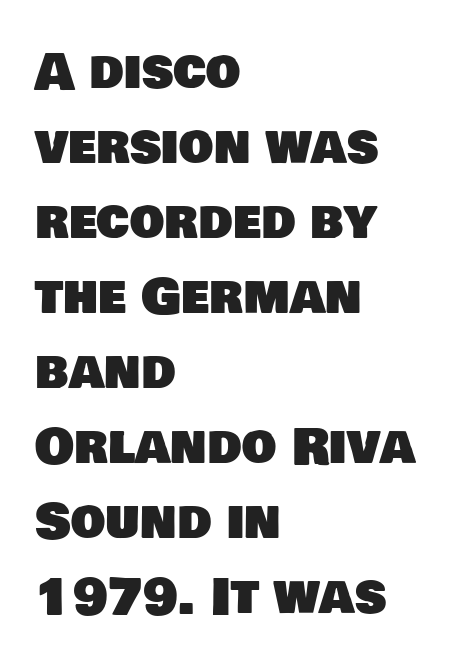
Q: Is the typeface a serif or a sans-serif typeface? A: Sans-serif.
Q: Is the text underlined? A: No.
Q: How is the paragraph aligned? A: Left-aligned.
Q: Is the spacing between letters normal or unusually wide? A: Normal.
Q: Is the spacing between lines tight, normal or loose? A: Normal.
Q: Width (condensed, normal, or wide)? A: Normal.
Q: Stroke contrast? A: Low.
Q: x-height? A: Large.
Q: Monospaced? A: No.
